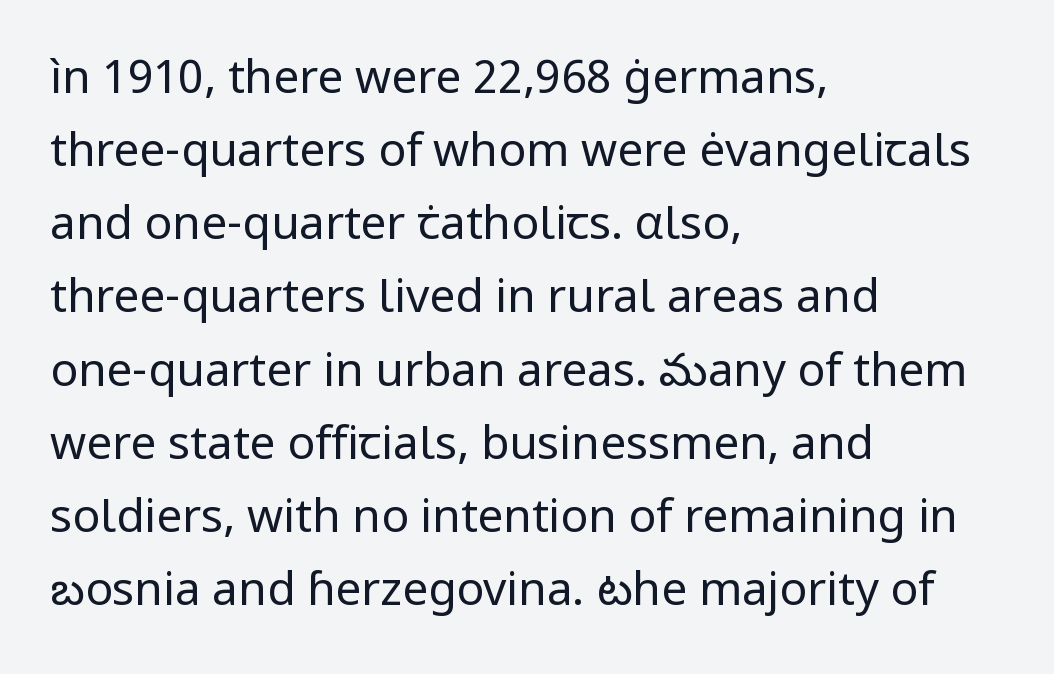
The image shows 46 px regular-weight sans-serif type, upright; set left-aligned, normal line spacing (1.59x), normal letter spacing, not underlined; low stroke contrast and a medium x-height.
